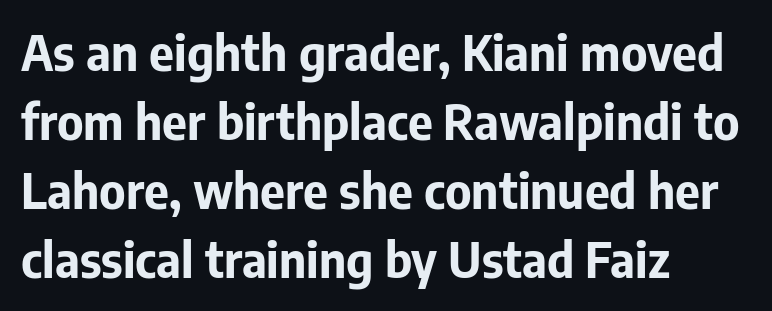
These lines were composed using upright roman letters. The rendering uses a moderate line-height, typical for paragraphs. The paragraph has a hard left edge and a soft right edge. Is the letter spacing exaggerated? No — it looks like the ordinary default. The sample has been set heavy, in full bold. Plain, unruled lines of type.
